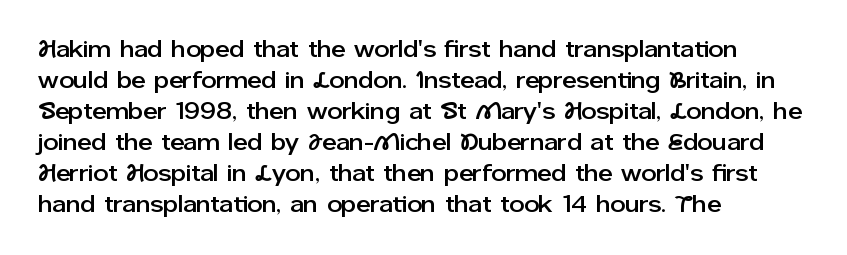
Q: Is the text italic (slanted)? A: No, it is upright.
Q: Is the text underlined? A: No.
Q: How is the paragraph aligned? A: Left-aligned.
Q: Is the spacing between letters normal or unusually wide? A: Normal.
Q: Is the spacing between lines tight, normal or loose? A: Normal.
